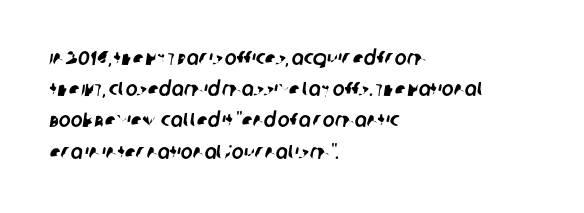
{"underline": "no", "align": "left", "line_spacing": "normal", "line_spacing_ratio": 1.56, "letter_spacing": "normal", "letter_spacing_em": 0.0, "glyph_px": 20}
